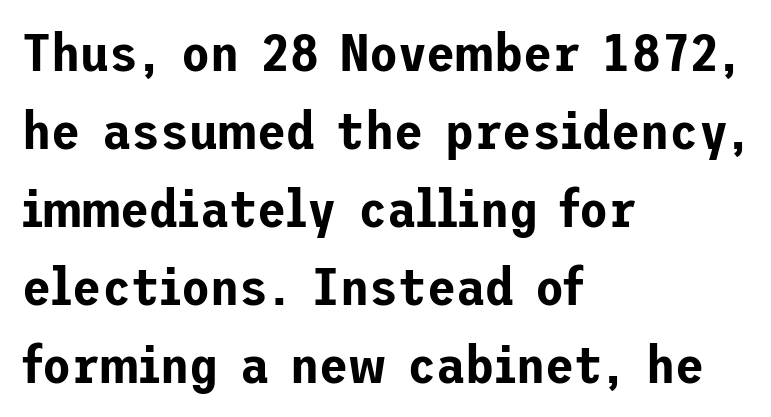
{"serif": "no", "italic": "no", "width": "normal", "stroke_contrast": "low", "x_height": "medium", "underline": "no", "align": "left", "line_spacing": "normal", "line_spacing_ratio": 1.47, "letter_spacing": "normal", "letter_spacing_em": 0.0, "glyph_px": 53}
